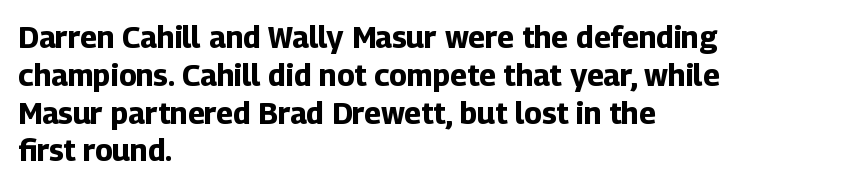
{"serif": "no", "italic": "no", "bold": "yes", "weight": "bold", "width": "normal", "stroke_contrast": "low", "x_height": "medium", "monospaced": "no", "underline": "no", "align": "left", "line_spacing": "normal", "line_spacing_ratio": 1.26, "letter_spacing": "normal", "letter_spacing_em": 0.0, "glyph_px": 30}
